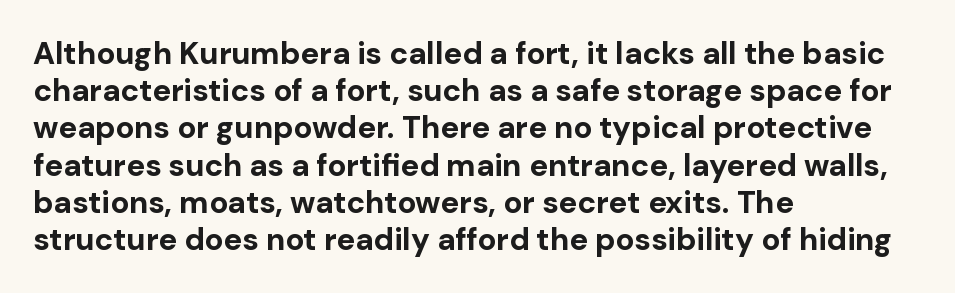
{"serif": "no", "italic": "no", "bold": "yes", "weight": "bold", "width": "normal", "stroke_contrast": "low", "x_height": "medium", "monospaced": "no", "underline": "no", "align": "left", "line_spacing_ratio": 1.2, "letter_spacing": "normal", "letter_spacing_em": 0.0, "glyph_px": 31}
